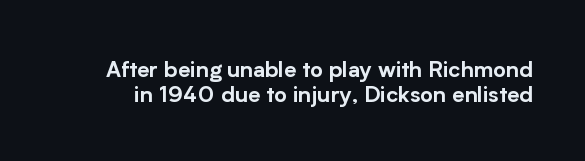
Bare-footed words on every line. Summary of vertical rhythm: compact, with narrow interline spacing. Characters follow at the spacing the type designer built in. Posture: vertical.
